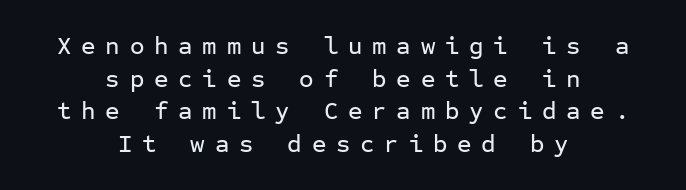
Q: Is the text italic (slanted)? A: No, it is upright.
Q: Is the text underlined? A: No.
Q: How is the paragraph aligned? A: Centered.
Q: Is the spacing between letters normal or unusually wide? A: Unusually wide.
Q: Is the spacing between lines tight, normal or loose? A: Normal.
